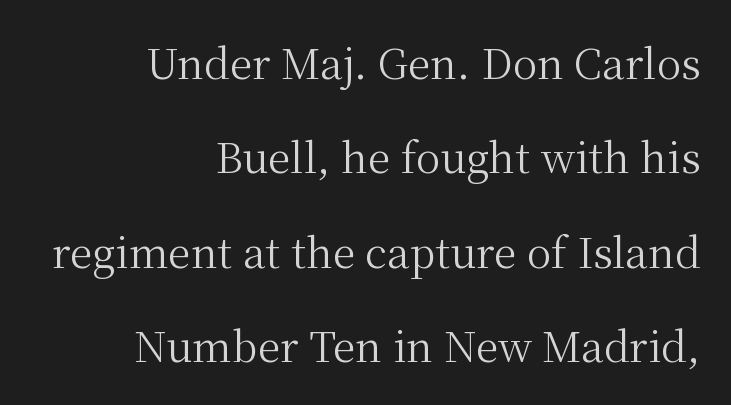
{"serif": "yes", "italic": "no", "bold": "no", "weight": "regular", "width": "normal", "stroke_contrast": "medium", "x_height": "medium", "monospaced": "no", "underline": "no", "align": "right", "line_spacing": "loose", "line_spacing_ratio": 2.3, "letter_spacing": "normal", "letter_spacing_em": 0.0, "glyph_px": 41}
